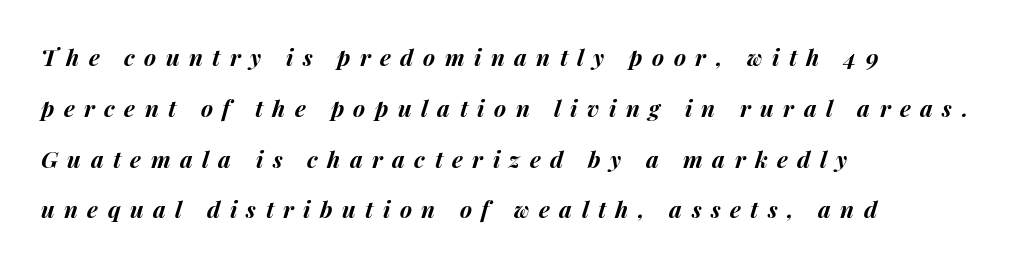
Q: Is the text bold? A: Yes.
Q: Is the text italic (slanted)? A: Yes, it leans right by about 14 degrees.
Q: Is the text underlined? A: No.
Q: How is the paragraph aligned? A: Left-aligned.
Q: Is the spacing between letters normal or unusually wide? A: Unusually wide.
Q: Is the spacing between lines tight, normal or loose? A: Loose.
